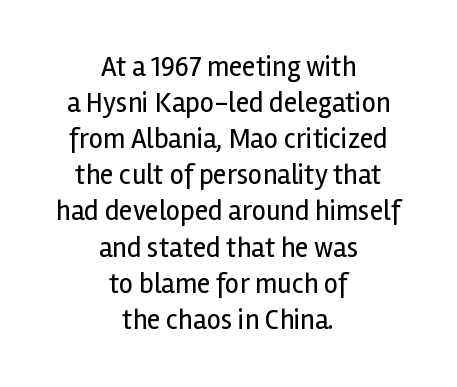
{"serif": "no", "italic": "no", "bold": "no", "weight": "regular", "width": "normal", "x_height": "medium", "monospaced": "no", "underline": "no", "align": "center", "line_spacing": "normal", "line_spacing_ratio": 1.29, "letter_spacing": "normal", "letter_spacing_em": 0.0, "glyph_px": 28}
